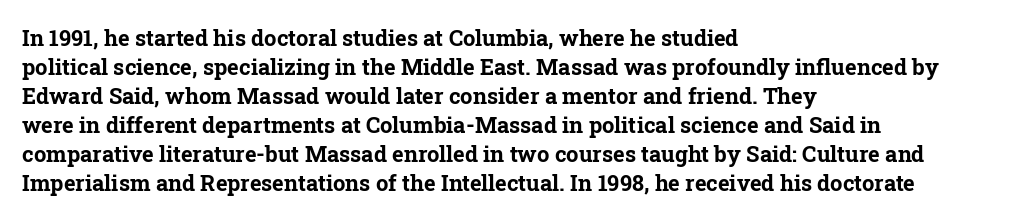
I'd describe the lettering as bold — thick and assertive. Line starts are locked; line ends wander. Nope, not italic — everything's standing straight. Only glyphs here, with clear space below each row.
